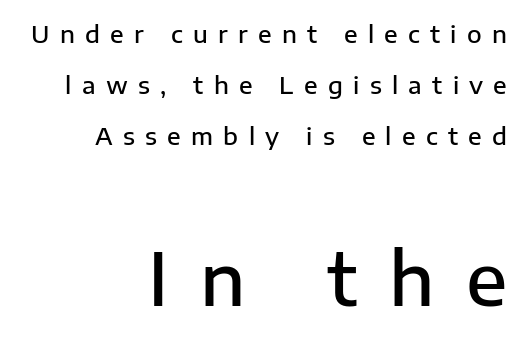
{"serif": "no", "italic": "no", "bold": "semi", "weight": "semibold", "width": "normal", "stroke_contrast": "low", "x_height": "medium", "monospaced": "no", "underline": "no", "align": "right", "line_spacing": "loose", "line_spacing_ratio": 2.13, "letter_spacing": "wide", "letter_spacing_em": 0.43, "larger_block": "second", "size_ratio": 3.04, "glyph_px": 73}
